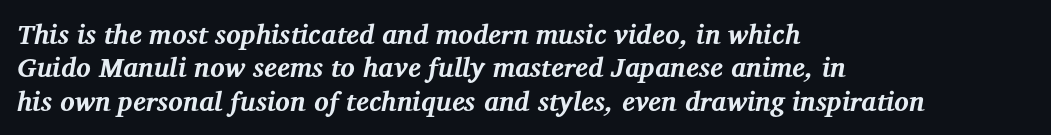
The image shows 27 px bold type, italic (leaning right); set left-aligned, line spacing 1.24x, normal letter spacing, not underlined.
